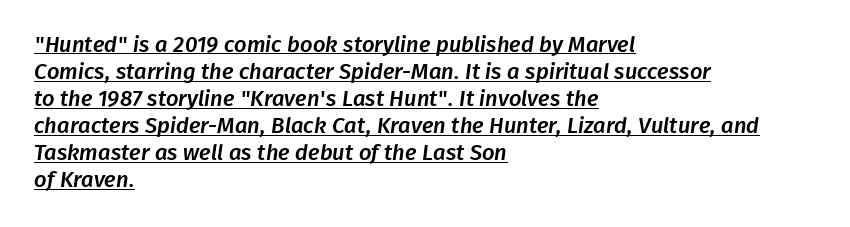
Q: Is the text underlined? A: Yes.
Q: How is the paragraph aligned? A: Left-aligned.
Q: Is the spacing between letters normal or unusually wide? A: Normal.
